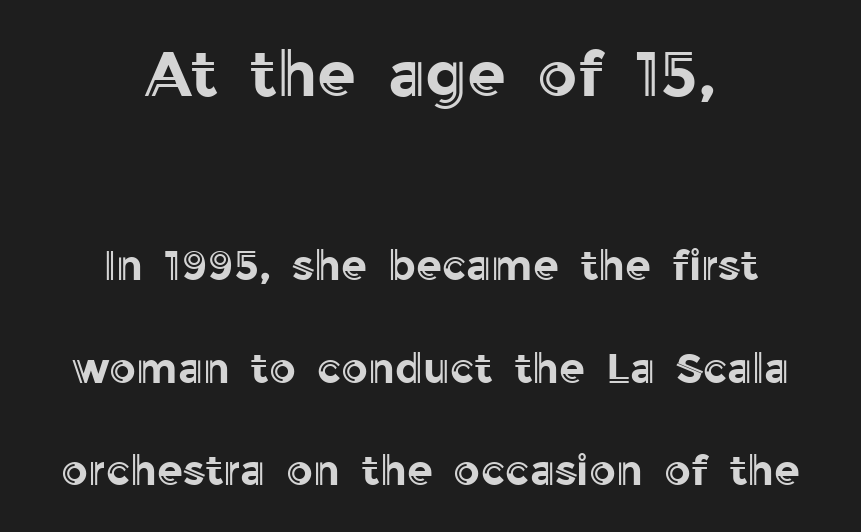
Here the glyphs are tracked normally, forming tight word shapes. Casual observation: everything's sitting right in the middle. Anything drawn beneath the words? Only blank space. This sample uses an upright cut, with every glyph sitting square on the baseline.
